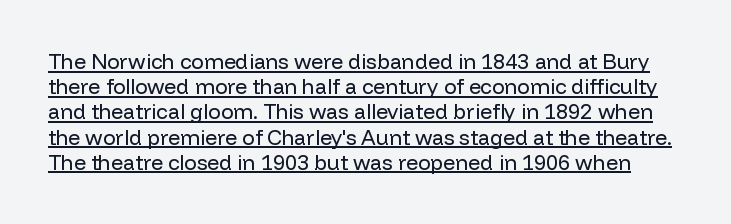
{"italic": "no", "bold": "no", "underline": "yes", "line_spacing_ratio": 1.2, "letter_spacing": "normal", "letter_spacing_em": 0.0, "glyph_px": 21}
